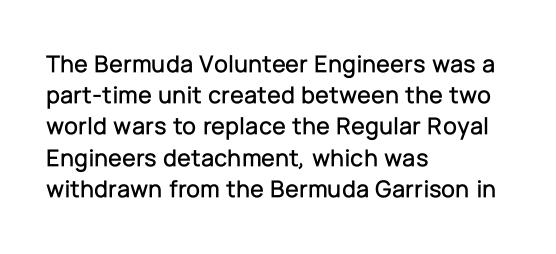
{"italic": "no", "underline": "no", "align": "left", "line_spacing": "normal", "line_spacing_ratio": 1.25, "letter_spacing": "normal", "letter_spacing_em": 0.0, "glyph_px": 25}
